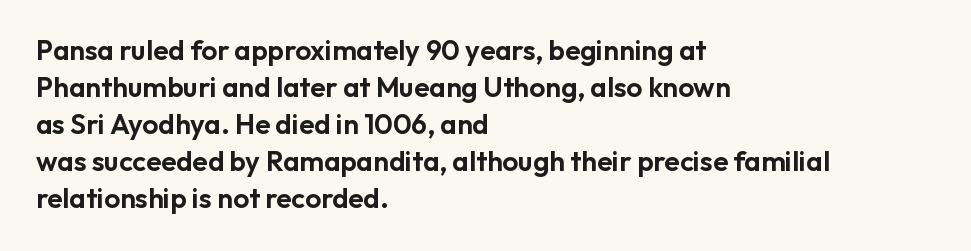
Q: Is the text italic (slanted)? A: No, it is upright.
Q: Is the typeface a serif or a sans-serif typeface? A: Sans-serif.
Q: Is the text underlined? A: No.
Q: How is the paragraph aligned? A: Left-aligned.
Q: Is the spacing between letters normal or unusually wide? A: Normal.
Q: Is the spacing between lines tight, normal or loose? A: Normal.
Q: Width (condensed, normal, or wide)? A: Normal.
Q: Stroke contrast? A: Low.
Q: x-height? A: Medium.
Q: Monospaced? A: No.
